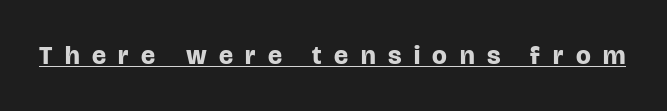
Q: Is the text bold? A: Yes.
Q: Is the text italic (slanted)? A: No, it is upright.
Q: Is the text underlined? A: Yes.
Q: Is the spacing between letters normal or unusually wide? A: Unusually wide.
